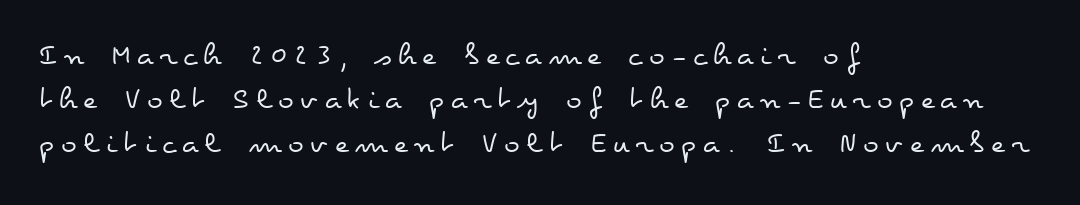
Only glyphs here, with clear space below each row. Is the stroke heavy? The answer is a plain regular-or-lighter. Upright lettering throughout. The letters advance in unequal steps, a hallmark of proportional type. Line beginnings align vertically; line endings do not. Regarding leading, the lines here are spaced in the standard way.
